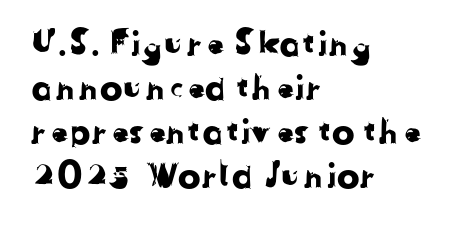
The image shows 34 px sans-serif type; set left-aligned, normal line spacing (1.29x), normal letter spacing, not underlined; low stroke contrast and a medium x-height.
